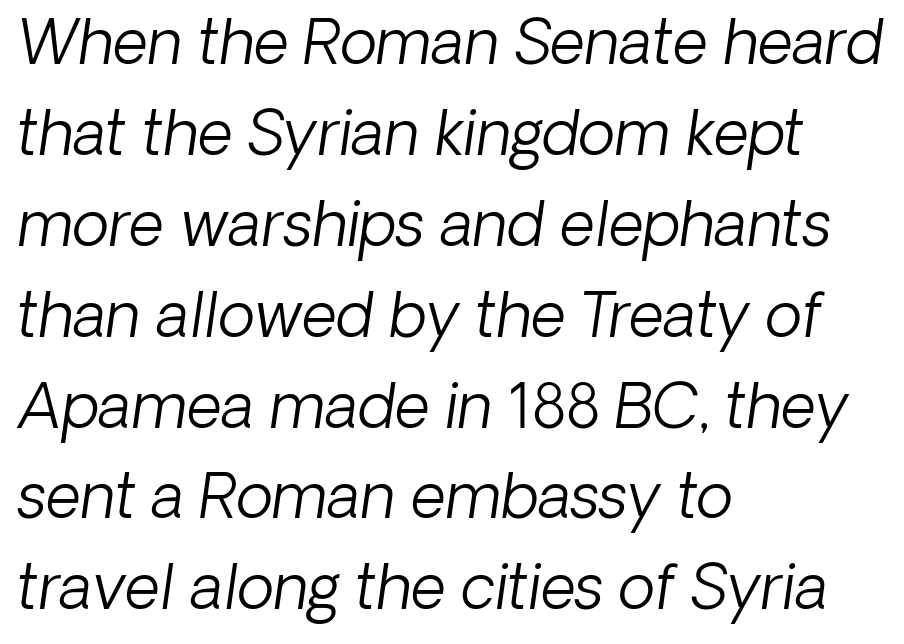
Q: Is the text bold? A: No.
Q: Is the text italic (slanted)? A: Yes, it leans right by about 8 degrees.
Q: Is the text underlined? A: No.
Q: How is the paragraph aligned? A: Left-aligned.
Q: Is the spacing between letters normal or unusually wide? A: Normal.
Q: Is the spacing between lines tight, normal or loose? A: Normal.
Q: Width (condensed, normal, or wide)? A: Normal.
Q: Stroke contrast? A: Low.
Q: x-height? A: Medium.
Q: Monospaced? A: No.
